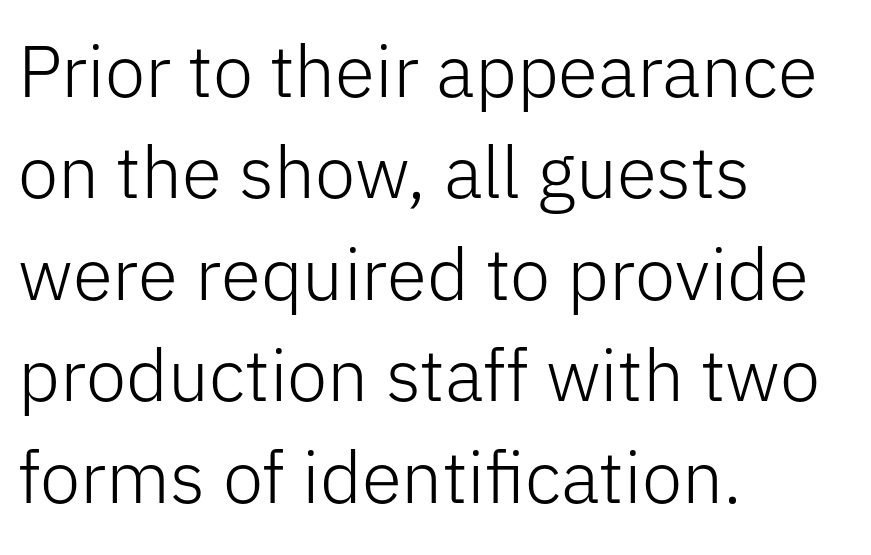
The rendering uses natural spacing where letterforms have individual widths. Stroke terminals: plain, sans-serif. Ink coverage per letter is moderate at most. Leftover space on each line is placed entirely after the last word. Quick note: interline space is typical. Spacing between characters is what you'd get straight out of the box.
